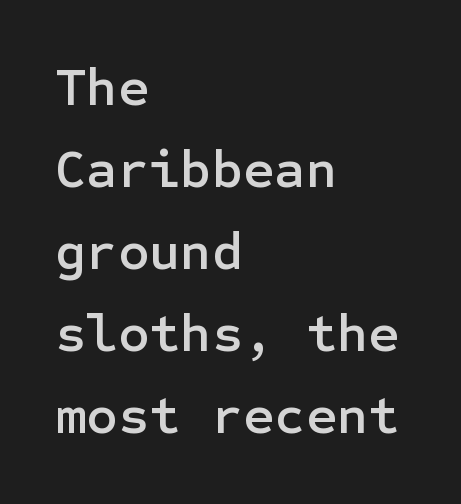
{"serif": "no", "italic": "no", "width": "normal", "stroke_contrast": "low", "x_height": "medium", "underline": "no", "align": "left", "line_spacing": "normal", "line_spacing_ratio": 1.52, "letter_spacing": "normal", "letter_spacing_em": 0.0, "glyph_px": 54}
